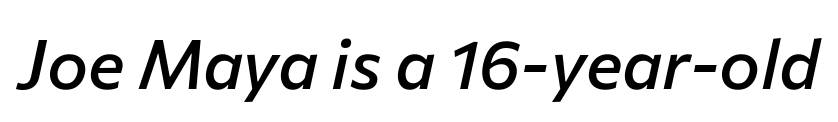
The image shows 69 px semibold type, italic (leaning right); set normal letter spacing, not underlined; low stroke contrast and a medium x-height.
